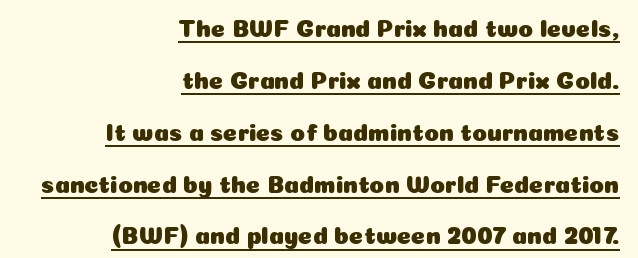
The image shows 24 px text type, upright; set right-aligned, loose line spacing (2.16x), normal letter spacing, underlined.
